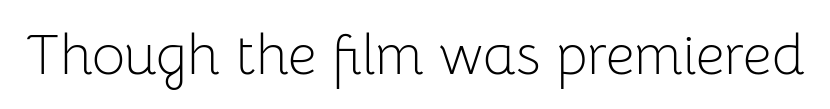
The image shows 57 px light sans-serif type, upright; set normal letter spacing, not underlined; low stroke contrast and a medium x-height.
